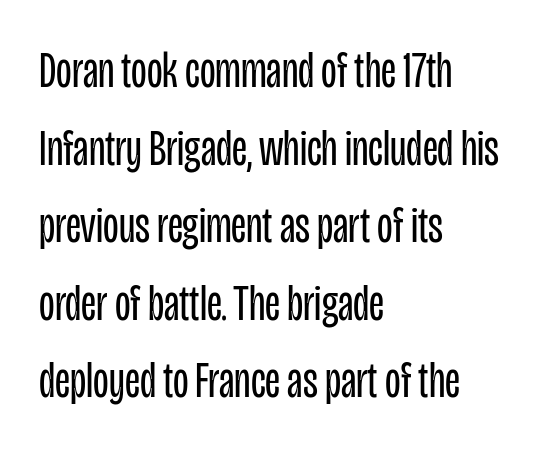
Q: Is the text bold? A: No.
Q: Is the text italic (slanted)? A: No, it is upright.
Q: Is the typeface a serif or a sans-serif typeface? A: Sans-serif.
Q: Is the text underlined? A: No.
Q: How is the paragraph aligned? A: Left-aligned.
Q: Is the spacing between letters normal or unusually wide? A: Normal.
Q: Is the spacing between lines tight, normal or loose? A: Normal.
Q: Width (condensed, normal, or wide)? A: Condensed.
Q: Stroke contrast? A: Low.
Q: x-height? A: Large.
Q: Monospaced? A: No.
